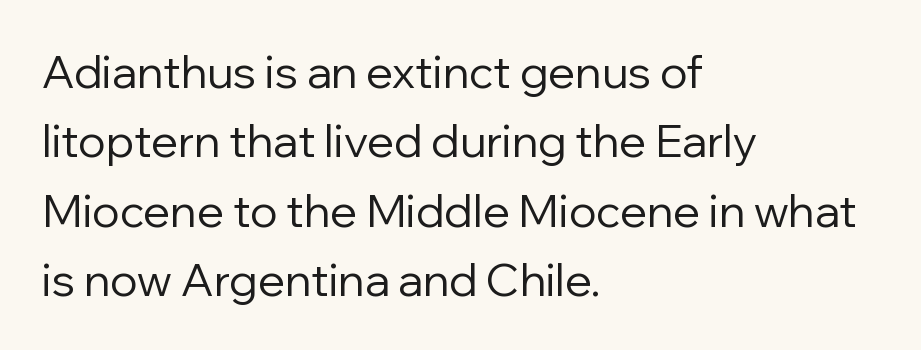
Q: Is the text bold? A: No.
Q: Is the text italic (slanted)? A: No, it is upright.
Q: Is the typeface a serif or a sans-serif typeface? A: Sans-serif.
Q: Is the text underlined? A: No.
Q: How is the paragraph aligned? A: Left-aligned.
Q: Is the spacing between letters normal or unusually wide? A: Normal.
Q: Is the spacing between lines tight, normal or loose? A: Normal.
Q: Width (condensed, normal, or wide)? A: Normal.
Q: Stroke contrast? A: Low.
Q: x-height? A: Medium.
Q: Monospaced? A: No.
